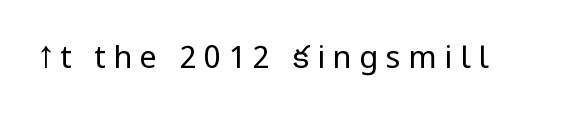
The image shows 31 px regular-weight, condensed sans-serif type, upright; set unusually wide letter spacing (+0.24 em), not underlined; low stroke contrast.
